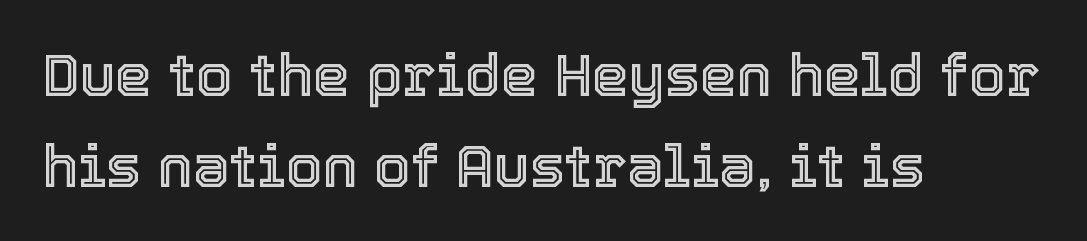
Q: Is the text italic (slanted)? A: No, it is upright.
Q: Is the text underlined? A: No.
Q: How is the paragraph aligned? A: Left-aligned.
Q: Is the spacing between letters normal or unusually wide? A: Normal.
Q: Is the spacing between lines tight, normal or loose? A: Normal.
Q: Width (condensed, normal, or wide)? A: Normal.
Q: x-height? A: Medium.
Q: Monospaced? A: No.
